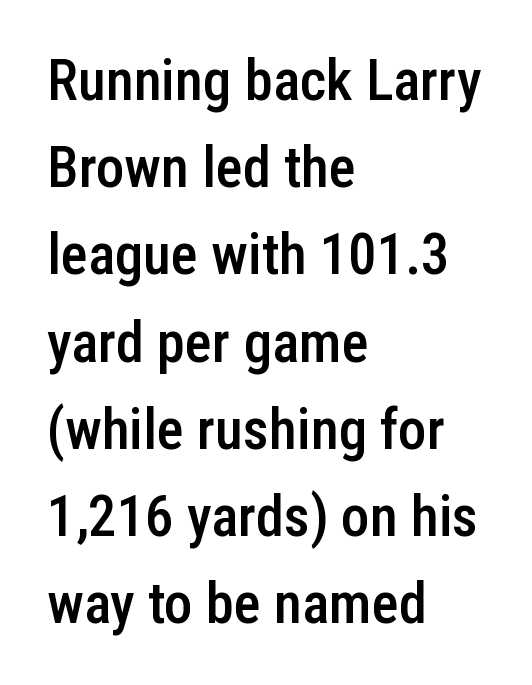
Decoration check: the copy has no underline. Do the characters align in a grid? No, the font is proportional. Check where the strokes stop: nothing finishes them off — pure sans. What stands out about the letter spacing? Nothing — it is the standard amount. Tall strokes in this sample are plumb rather than angled.
